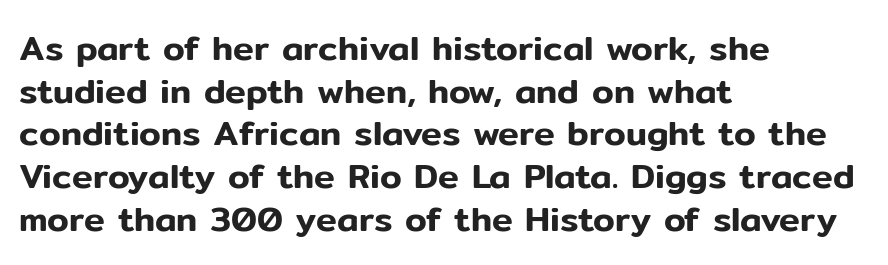
Each letter keeps its own natural width here, so spacing adapts to shape. Notice how the stems are strictly vertical — no italics here. Compared with a centered layout, this one pins lines to the left instead. The string is rendered with underlining switched off.
